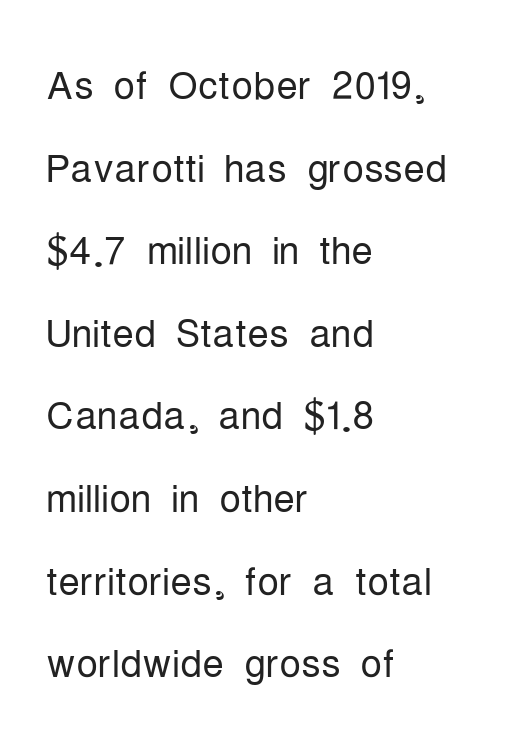
Casual observation: everything's shoved over to the left. The passage shown has conventional tracking throughout. Typographically, this falls in the sans-serif category. Here the designer chose a conventional face with non-uniform glyph widths. Nobody drew a line under any word here. Rows of type keep a routine distance in the vertical direction.
